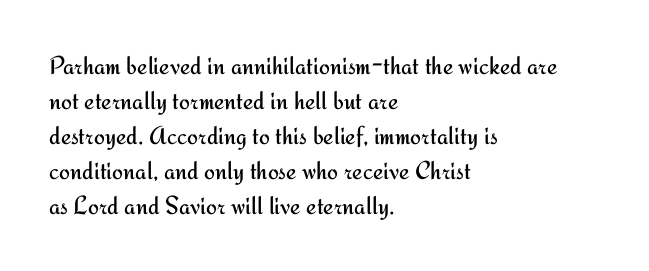
How are the letters spaced? Ordinarily, with no added tracking. Has an underline been added? It has not. Honestly, the row spacing looks completely unremarkable. The font is comparable to plain body text, perhaps lighter. Visually the block forms a straight wall on the left and a jagged coastline on the right.
